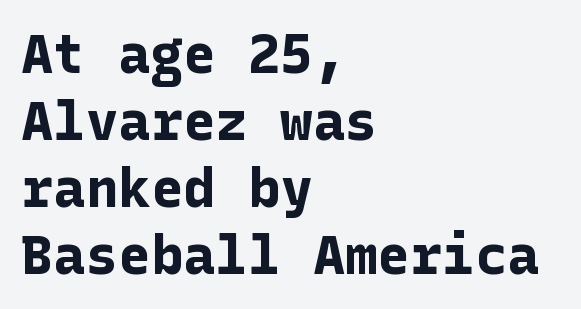
The image shows 54 px bold sans-serif type, upright; set left-aligned, line spacing 1.24x, normal letter spacing, not underlined; low stroke contrast and a medium x-height.
